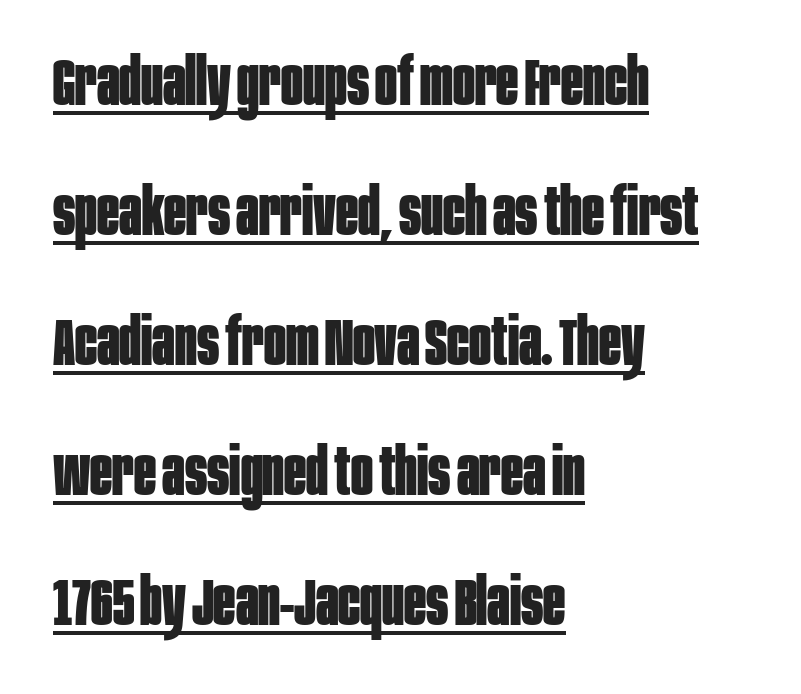
{"serif": "no", "italic": "no", "bold": "yes", "weight": "bold", "width": "condensed", "stroke_contrast": "low", "x_height": "large", "monospaced": "no", "underline": "yes", "align": "left", "line_spacing": "loose", "line_spacing_ratio": 2.0, "letter_spacing": "normal", "letter_spacing_em": 0.0, "glyph_px": 65}
